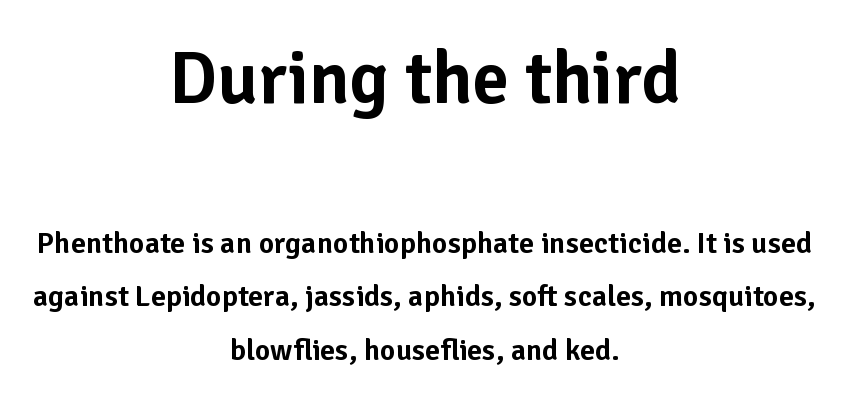
Q: Is the text italic (slanted)? A: No, it is upright.
Q: Is the typeface a serif or a sans-serif typeface? A: Sans-serif.
Q: Is the text underlined? A: No.
Q: How is the paragraph aligned? A: Centered.
Q: Is the spacing between letters normal or unusually wide? A: Normal.
Q: Which block of text is set in a larger size, the first (top) or the second (bottom)? A: The first (top) one.
Q: Width (condensed, normal, or wide)? A: Normal.
Q: Stroke contrast? A: Low.
Q: x-height? A: Medium.
Q: Monospaced? A: No.
